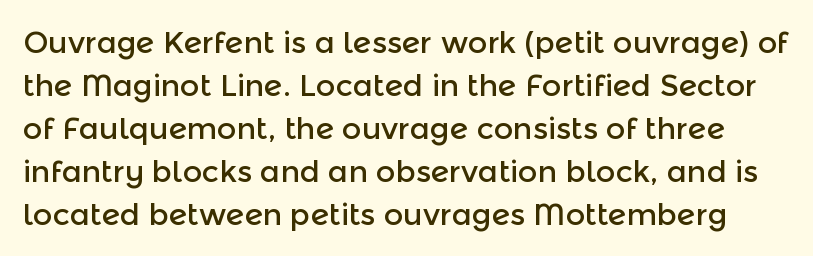
The letters advance in unequal steps, a hallmark of proportional type. The gaps between neighbouring characters are ordinary and unremarkable. Clear beneath every line of the passage. This is sans-serif lettering, the kind often seen on screens and signage. The passage shown stacks its lines at a standard gap. In terms of posture, this sample is upright.
